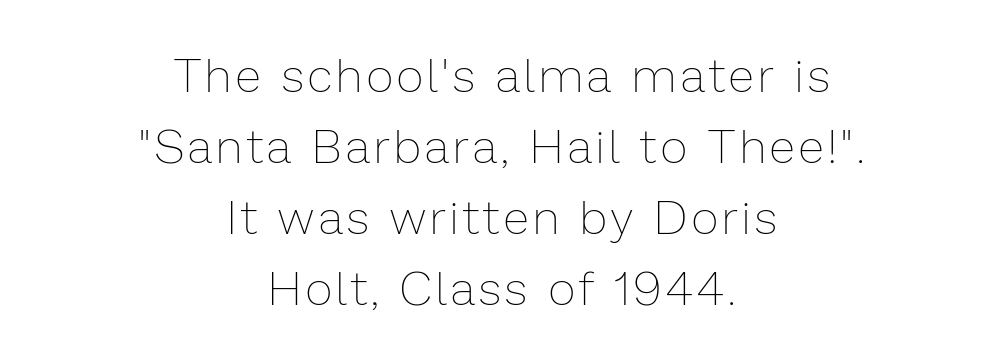
{"italic": "no", "bold": "no", "weight": "thin", "width": "normal", "stroke_contrast": "low", "x_height": "medium", "monospaced": "no", "underline": "no", "align": "center", "line_spacing": "normal", "line_spacing_ratio": 1.51, "glyph_px": 47}
